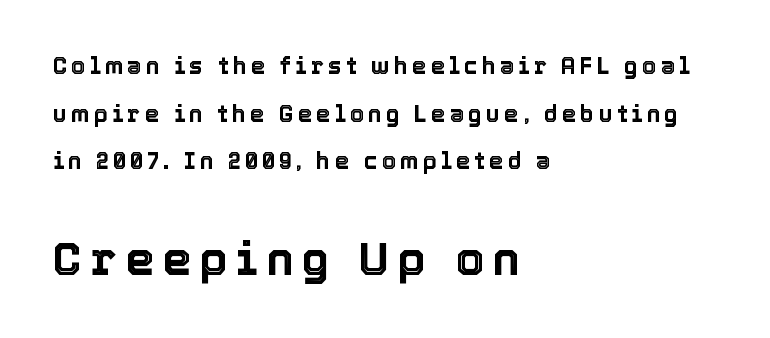
Q: Is the text italic (slanted)? A: No, it is upright.
Q: Is the text underlined? A: No.
Q: How is the paragraph aligned? A: Left-aligned.
Q: Is the spacing between lines tight, normal or loose? A: Loose.
Q: Which block of text is set in a larger size, the first (top) or the second (bottom)? A: The second (bottom) one.
Q: Width (condensed, normal, or wide)? A: Normal.
Q: x-height? A: Medium.
Q: Monospaced? A: No.
